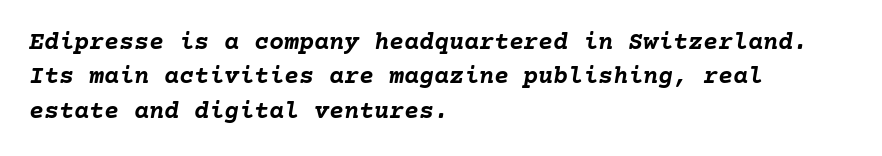
{"italic": "yes", "lean": "right", "slant_degrees": 10, "bold": "yes", "underline": "no", "align": "left", "line_spacing": "normal", "line_spacing_ratio": 1.38, "letter_spacing": "normal", "letter_spacing_em": 0.0, "glyph_px": 25}
